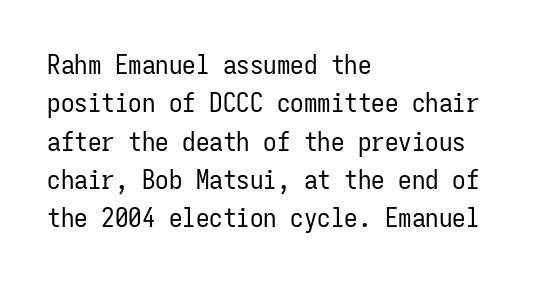
The image shows 27 px text type, upright; set left-aligned, normal line spacing (1.42x), normal letter spacing, not underlined.
